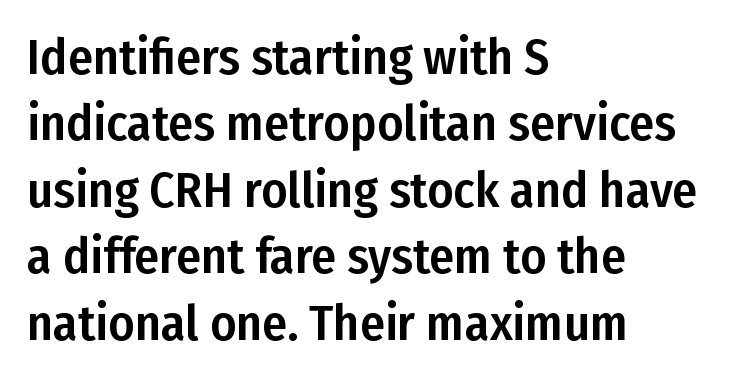
The image shows 50 px condensed sans-serif type, upright; set left-aligned, normal line spacing (1.33x), normal letter spacing, not underlined; low stroke contrast and a medium x-height.
